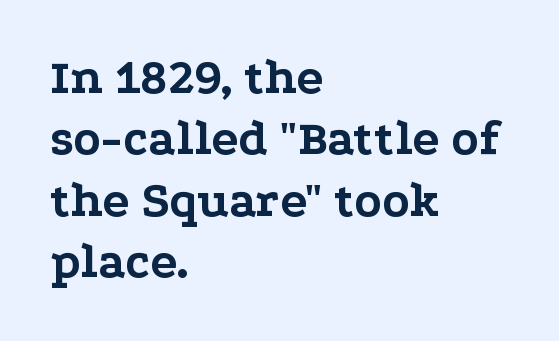
Every letter is thick-stroked: bold, no question. Italic? Not at all — the glyphs are vertical. The rendering uses natural spacing where letterforms have individual widths. I'd call this a serif setting — the letters wear small feet. The lines are quadded left. Descenders hang freely into open space.
